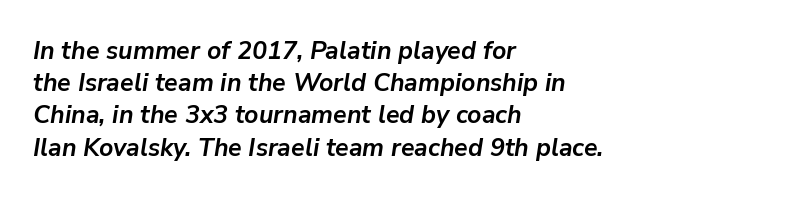
Q: Is the text bold? A: Yes.
Q: Is the text italic (slanted)? A: Yes, it leans right by about 9 degrees.
Q: Is the text underlined? A: No.
Q: How is the paragraph aligned? A: Left-aligned.
Q: Is the spacing between letters normal or unusually wide? A: Normal.
Q: Is the spacing between lines tight, normal or loose? A: Normal.
